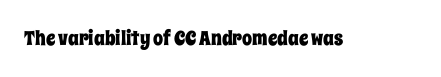
{"italic": "no", "underline": "no", "letter_spacing": "normal", "letter_spacing_em": 0.0, "glyph_px": 20}
